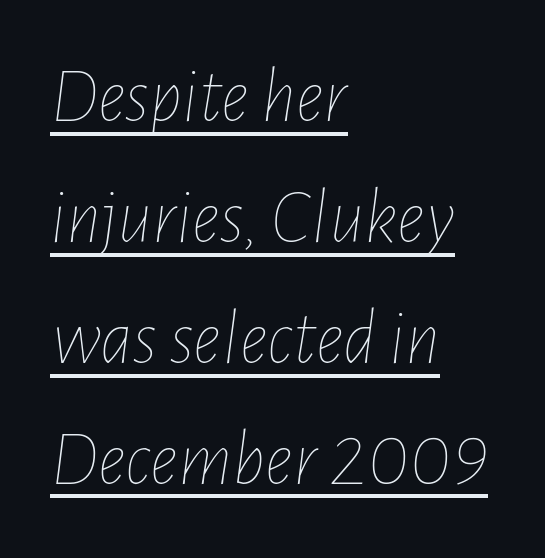
Q: Is the text bold? A: No.
Q: Is the text italic (slanted)? A: Yes, it leans right by about 7 degrees.
Q: Is the text underlined? A: Yes.
Q: How is the paragraph aligned? A: Left-aligned.
Q: Is the spacing between letters normal or unusually wide? A: Normal.
Q: Is the spacing between lines tight, normal or loose? A: Normal.
Q: Width (condensed, normal, or wide)? A: Condensed.
Q: Stroke contrast? A: Low.
Q: x-height? A: Medium.
Q: Monospaced? A: No.
